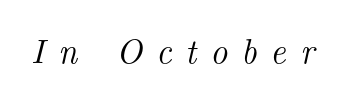
The image shows 34 px serif type, italic (leaning right); set unusually wide letter spacing (+0.4 em), not underlined; medium stroke contrast and a small x-height.
